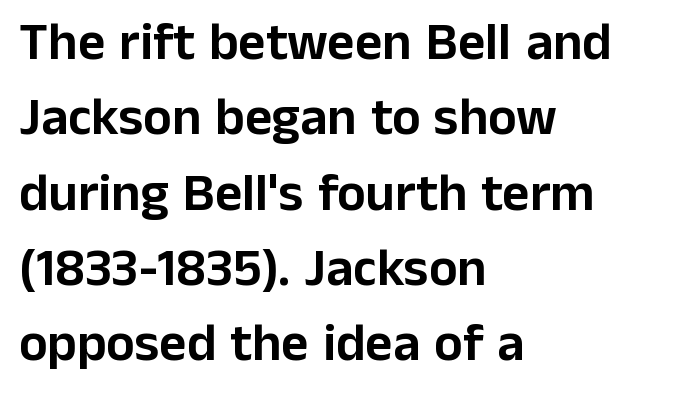
Caption: multi-line text, flush left, ragged right. How are the letters spaced? Ordinarily, with no added tracking. Posture: upright roman. The font family rendered here belongs to the sans-serif group. The space beneath each line is pristine and unruled.
